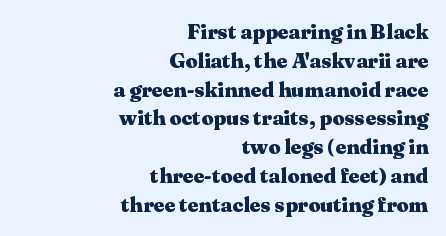
Q: Is the text bold? A: Yes.
Q: Is the text italic (slanted)? A: No, it is upright.
Q: Is the text underlined? A: No.
Q: How is the paragraph aligned? A: Right-aligned.
Q: Is the spacing between letters normal or unusually wide? A: Normal.
Q: Is the spacing between lines tight, normal or loose? A: Normal.
